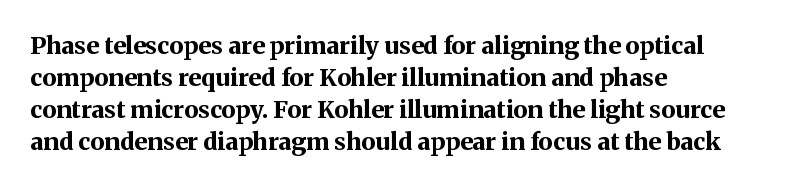
The image shows 24 px bold type, upright; set left-aligned, normal line spacing (1.33x), normal letter spacing, not underlined.
